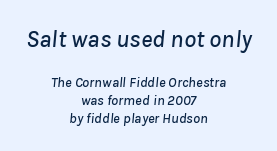
The image shows 24 px text type, italic (leaning right); set centered, normal line spacing (1.28x), normal letter spacing, not underlined; the first (top) block is 1.71x larger.
